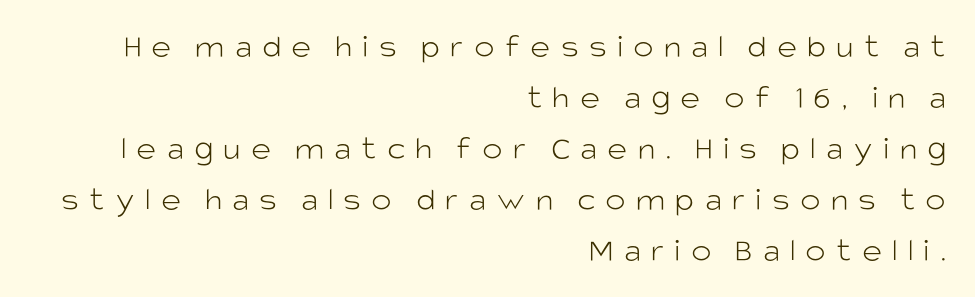
{"serif": "no", "italic": "no", "bold": "no", "weight": "light", "width": "normal", "stroke_contrast": "low", "x_height": "large", "monospaced": "no", "underline": "no", "align": "right", "line_spacing": "normal", "line_spacing_ratio": 1.5, "letter_spacing": "wide", "letter_spacing_em": 0.3, "glyph_px": 34}
